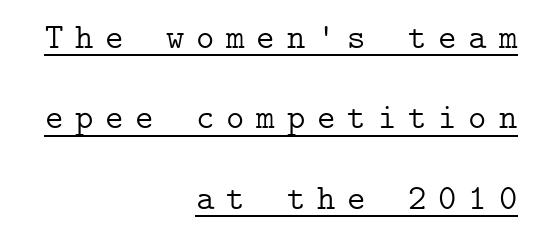
Q: Is the text bold? A: No.
Q: Is the text italic (slanted)? A: No, it is upright.
Q: Is the typeface a serif or a sans-serif typeface? A: Serif.
Q: Is the text underlined? A: Yes.
Q: How is the paragraph aligned? A: Right-aligned.
Q: Is the spacing between letters normal or unusually wide? A: Unusually wide.
Q: Is the spacing between lines tight, normal or loose? A: Loose.
Q: Width (condensed, normal, or wide)? A: Normal.
Q: Stroke contrast? A: Low.
Q: x-height? A: Medium.
